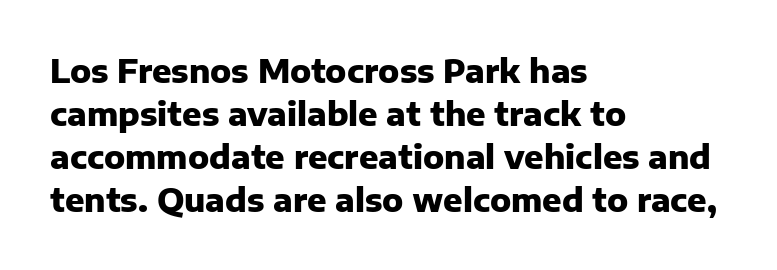
The paragraph shown leans on its left margin. The space beneath each line is pristine and unruled. The passage shown stacks its lines at a standard gap. Posture: vertical.
